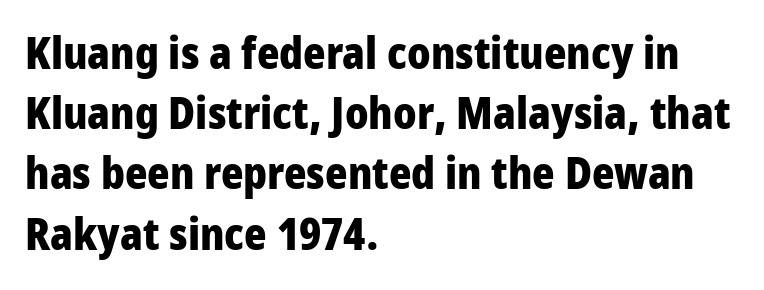
Q: Is the text bold? A: Yes.
Q: Is the text italic (slanted)? A: No, it is upright.
Q: Is the typeface a serif or a sans-serif typeface? A: Sans-serif.
Q: Is the text underlined? A: No.
Q: How is the paragraph aligned? A: Left-aligned.
Q: Is the spacing between letters normal or unusually wide? A: Normal.
Q: Is the spacing between lines tight, normal or loose? A: Normal.
Q: Width (condensed, normal, or wide)? A: Condensed.
Q: Stroke contrast? A: Low.
Q: x-height? A: Large.
Q: Monospaced? A: No.
